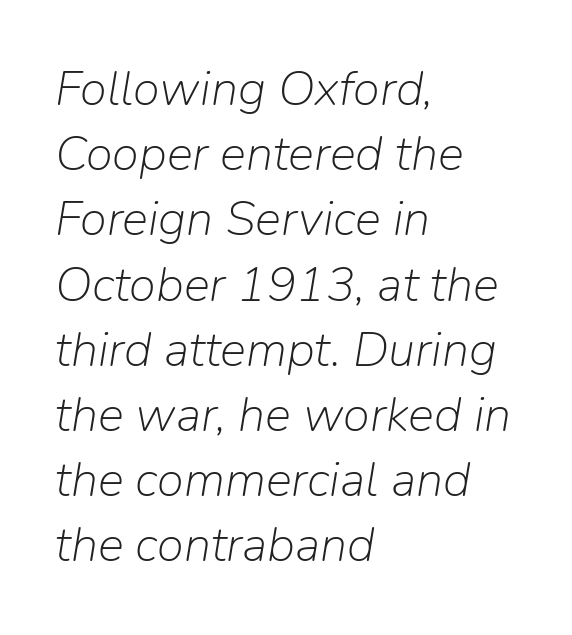
Typeset ragged right — the left edge is the straight one. Varying glyph widths throughout — classic text-font behaviour. In terms of posture, this sample is oblique. Summary of weight: not heavy and not bold. Vertical spacing — default. Each word holds together tightly as a unit, with standard inter-letter gaps.
